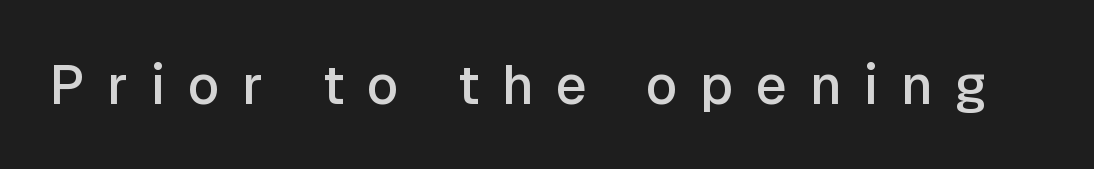
Letter spacing: wide. Is this a fixed-width face? No — the glyphs have proportional, varying widths. The rendering uses a semibold face; strokes are thickened but not to full bold. The strip under each line holds only bare page. The characters display no serif detailing; their extremities are plain.
